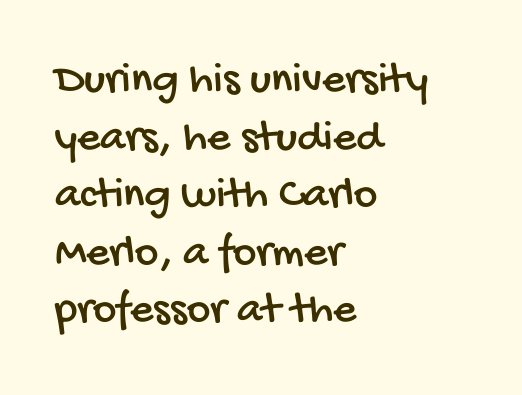
The image shows 45 px condensed sans-serif type; set left-aligned, normal line spacing (1.28x), normal letter spacing, not underlined; low stroke contrast and a large x-height.
